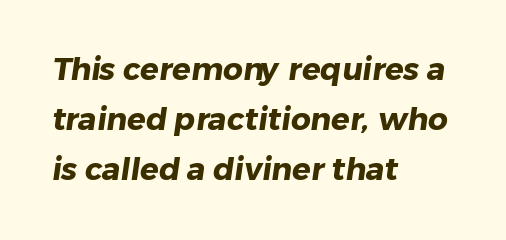
The image shows 31 px heavy sans-serif type; set left-aligned, normal line spacing (1.62x), normal letter spacing, not underlined; low stroke contrast and a medium x-height.
